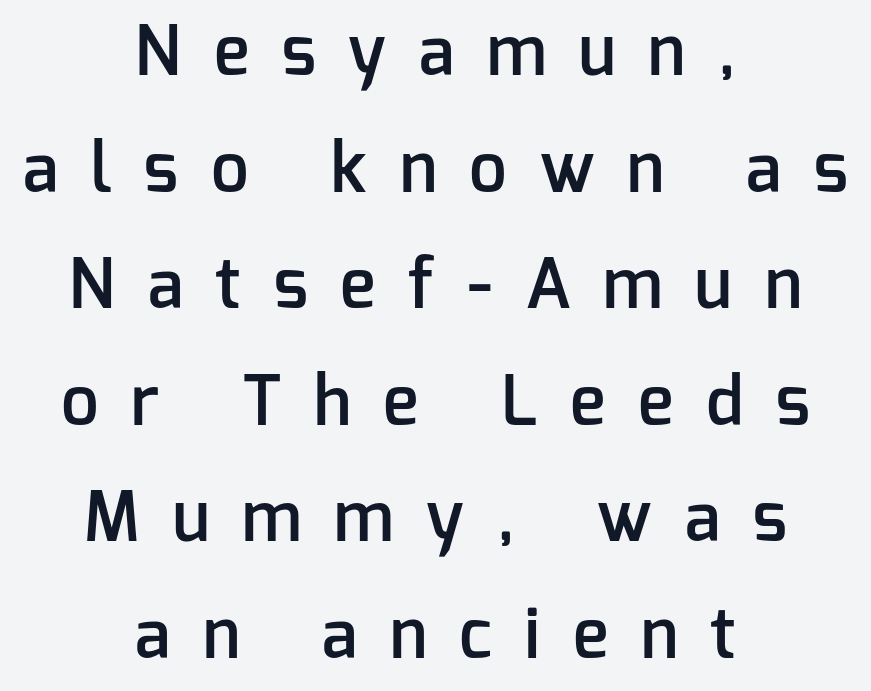
Q: Is the text bold? A: Semi-bold.
Q: Is the text italic (slanted)? A: No, it is upright.
Q: Is the typeface a serif or a sans-serif typeface? A: Sans-serif.
Q: Is the text underlined? A: No.
Q: How is the paragraph aligned? A: Centered.
Q: Is the spacing between letters normal or unusually wide? A: Unusually wide.
Q: Width (condensed, normal, or wide)? A: Normal.
Q: Stroke contrast? A: Low.
Q: x-height? A: Medium.
Q: Monospaced? A: No.
